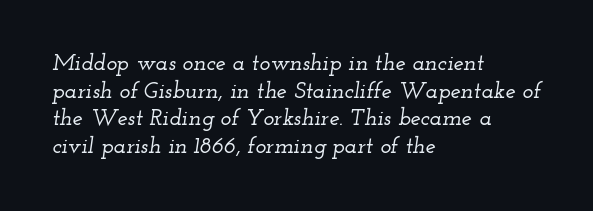
{"italic": "yes", "lean": "right", "slant_degrees": 12, "underline": "no", "align": "left", "line_spacing_ratio": 1.2, "letter_spacing": "normal", "letter_spacing_em": 0.0, "glyph_px": 23}
